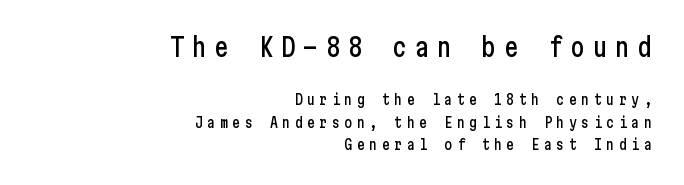
Posture: upright roman. Plain, unruled lines of type. These lines sit exactly where default settings would place them. Where is the straight margin? On the right.
